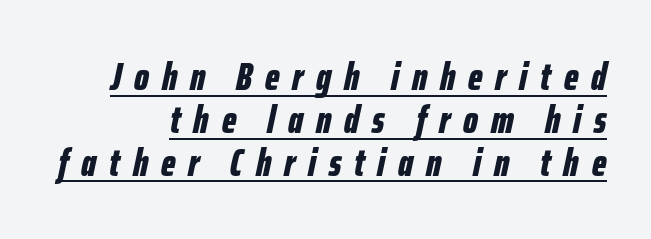
Q: Is the text bold? A: Yes.
Q: Is the text italic (slanted)? A: Yes, it leans right by about 12 degrees.
Q: Is the text underlined? A: Yes.
Q: How is the paragraph aligned? A: Right-aligned.
Q: Is the spacing between letters normal or unusually wide? A: Unusually wide.
Q: Is the spacing between lines tight, normal or loose? A: Tight.
Q: Width (condensed, normal, or wide)? A: Condensed.
Q: Stroke contrast? A: Low.
Q: x-height? A: Medium.
Q: Monospaced? A: No.
